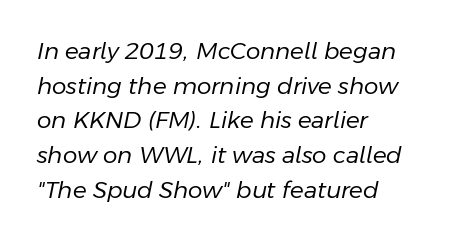
{"italic": "yes", "lean": "right", "slant_degrees": 11, "bold": "no", "underline": "no", "align": "left", "line_spacing": "normal", "line_spacing_ratio": 1.51, "letter_spacing": "normal", "letter_spacing_em": 0.0, "glyph_px": 23}
